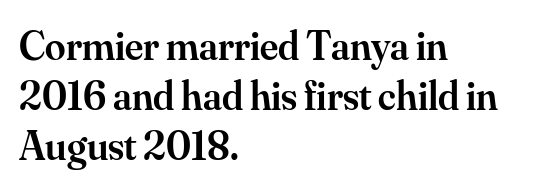
Q: Is the text bold? A: Semi-bold.
Q: Is the text italic (slanted)? A: No, it is upright.
Q: Is the typeface a serif or a sans-serif typeface? A: Serif.
Q: Is the text underlined? A: No.
Q: How is the paragraph aligned? A: Left-aligned.
Q: Is the spacing between letters normal or unusually wide? A: Normal.
Q: Width (condensed, normal, or wide)? A: Normal.
Q: Stroke contrast? A: Medium.
Q: x-height? A: Small.
Q: Monospaced? A: No.
